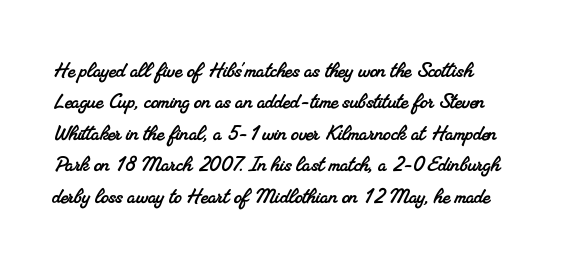
Q: Is the text underlined? A: No.
Q: Is the spacing between letters normal or unusually wide? A: Normal.
Q: Is the spacing between lines tight, normal or loose? A: Normal.
